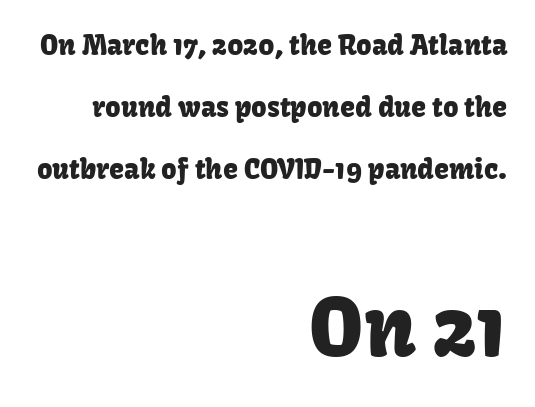
Q: Is the text italic (slanted)? A: No, it is upright.
Q: Is the typeface a serif or a sans-serif typeface? A: Sans-serif.
Q: Is the text underlined? A: No.
Q: How is the paragraph aligned? A: Right-aligned.
Q: Is the spacing between letters normal or unusually wide? A: Normal.
Q: Is the spacing between lines tight, normal or loose? A: Loose.
Q: Which block of text is set in a larger size, the first (top) or the second (bottom)? A: The second (bottom) one.
Q: Width (condensed, normal, or wide)? A: Normal.
Q: Stroke contrast? A: Low.
Q: x-height? A: Medium.
Q: Monospaced? A: No.
